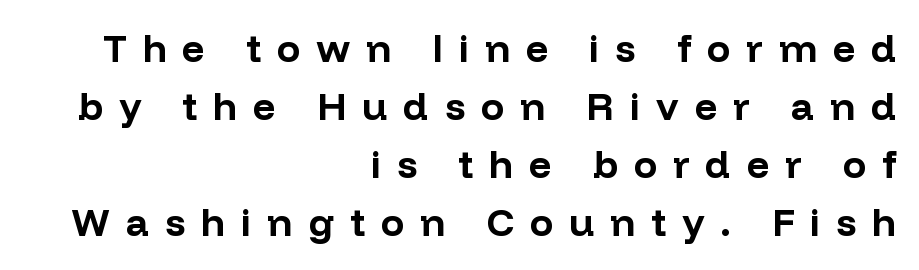
{"serif": "no", "italic": "no", "bold": "yes", "weight": "bold", "width": "normal", "stroke_contrast": "low", "x_height": "medium", "monospaced": "no", "underline": "no", "align": "right", "line_spacing": "normal", "line_spacing_ratio": 1.49, "letter_spacing": "wide", "letter_spacing_em": 0.41, "glyph_px": 39}
